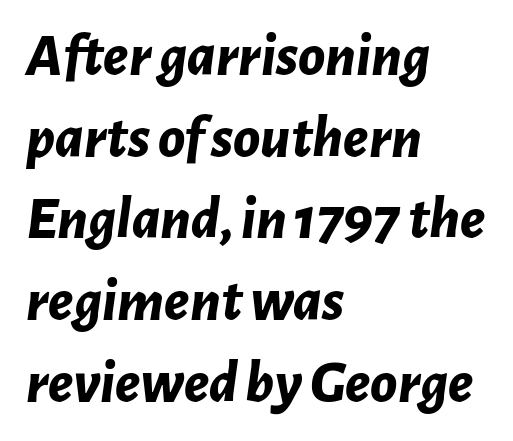
Q: Is the text bold? A: Yes.
Q: Is the text italic (slanted)? A: Yes, it leans right by about 7 degrees.
Q: Is the text underlined? A: No.
Q: How is the paragraph aligned? A: Left-aligned.
Q: Is the spacing between letters normal or unusually wide? A: Normal.
Q: Is the spacing between lines tight, normal or loose? A: Normal.
Q: Width (condensed, normal, or wide)? A: Normal.
Q: Stroke contrast? A: Low.
Q: x-height? A: Medium.
Q: Monospaced? A: No.
